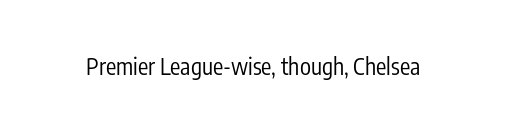
{"italic": "no", "bold": "no", "underline": "no", "letter_spacing": "normal", "letter_spacing_em": 0.0, "glyph_px": 23}
